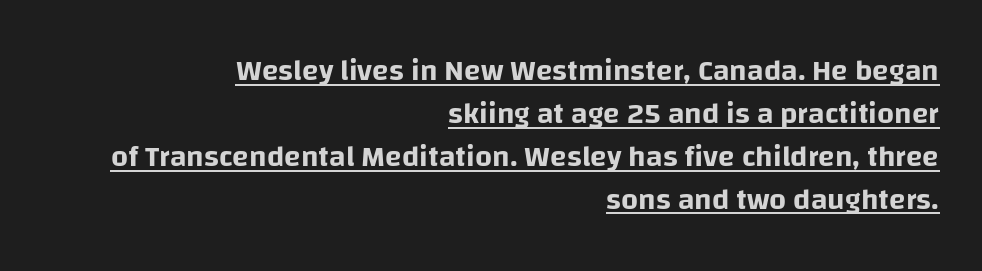
The setting favours the right margin, as signatures and pull-quotes sometimes do. What kind of face is this? One without serifs — a sans. Nope, not italic — everything's standing straight. The space between consecutive lines is moderate.
